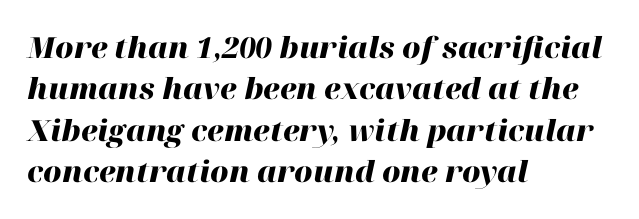
{"italic": "yes", "lean": "right", "slant_degrees": 12, "bold": "yes", "weight": "heavy", "width": "normal", "stroke_contrast": "high", "x_height": "medium", "monospaced": "no", "underline": "no", "align": "left", "line_spacing": "normal", "line_spacing_ratio": 1.43, "letter_spacing": "normal", "letter_spacing_em": 0.0, "glyph_px": 29}
